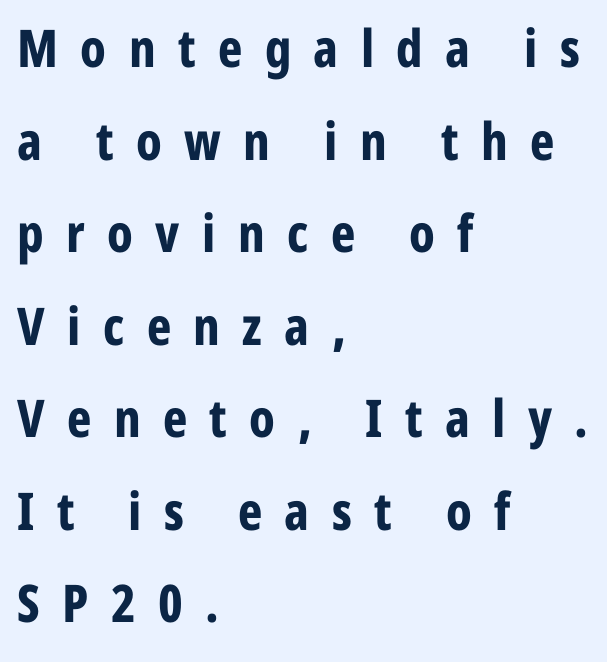
{"serif": "no", "italic": "no", "bold": "yes", "weight": "bold", "width": "condensed", "stroke_contrast": "low", "x_height": "medium", "monospaced": "no", "underline": "no", "align": "left", "line_spacing_ratio": 1.78, "letter_spacing": "wide", "letter_spacing_em": 0.43, "glyph_px": 52}
